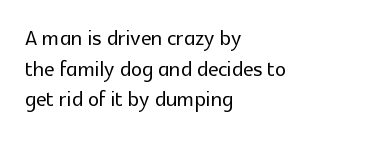
The image shows 28 px sans-serif type, upright; set left-aligned, tight line spacing (1.09x), normal letter spacing, not underlined; a medium x-height.
